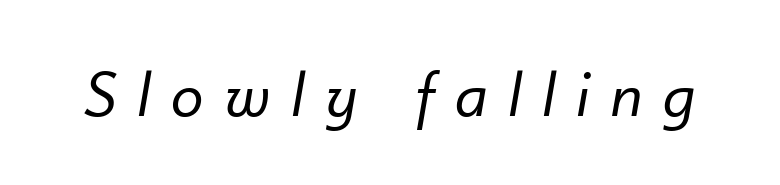
{"italic": "yes", "lean": "right", "slant_degrees": 10, "bold": "no", "weight": "regular", "width": "normal", "stroke_contrast": "low", "x_height": "small", "monospaced": "no", "underline": "no", "letter_spacing": "wide", "letter_spacing_em": 0.35, "glyph_px": 65}
